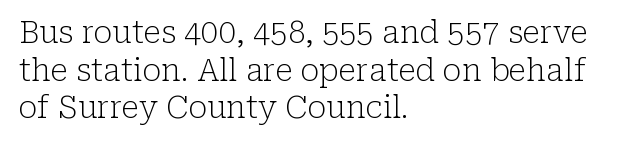
The image shows 31 px light serif type, upright; set left-aligned, line spacing 1.21x, normal letter spacing, not underlined; low stroke contrast and a medium x-height.
